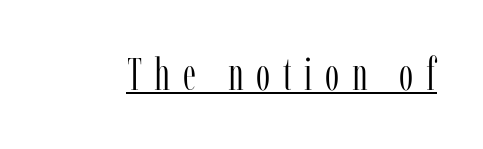
{"serif": "yes", "italic": "no", "bold": "no", "weight": "light", "width": "condensed", "stroke_contrast": "low", "x_height": "medium", "monospaced": "no", "underline": "yes", "letter_spacing": "wide", "letter_spacing_em": 0.28, "glyph_px": 45}
